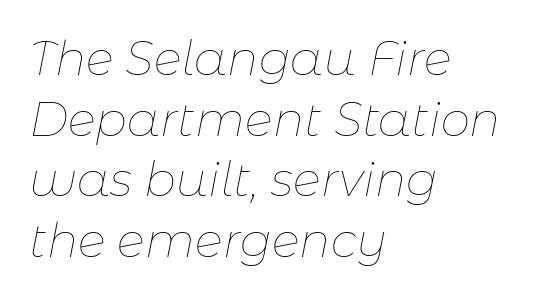
The specimen reads as italic at a glance. Nothing unusual about the tracking: characters are spaced as the font intends. The face looks like a standard text weight, possibly lighter. Descenders are the only things crossing below the line. Each letter keeps its own natural width here, so spacing adapts to shape.
